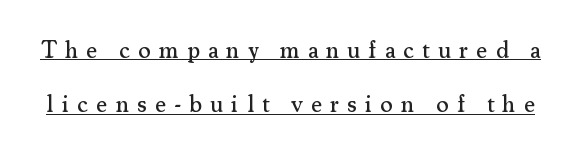
The image shows 24 px text type, upright; set loose line spacing (2.27x), unusually wide letter spacing (+0.34 em), underlined.
